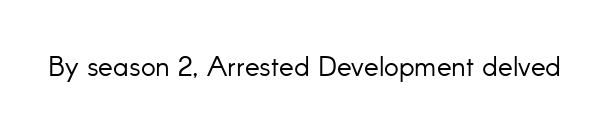
Q: Is the text bold? A: No.
Q: Is the text italic (slanted)? A: No, it is upright.
Q: Is the typeface a serif or a sans-serif typeface? A: Sans-serif.
Q: Is the text underlined? A: No.
Q: Is the spacing between letters normal or unusually wide? A: Normal.
Q: Width (condensed, normal, or wide)? A: Normal.
Q: Stroke contrast? A: Low.
Q: x-height? A: Small.
Q: Monospaced? A: No.
